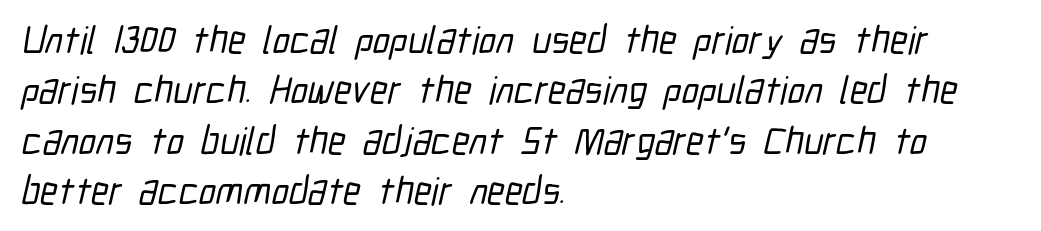
The image shows 39 px condensed sans-serif type; set left-aligned, normal line spacing (1.29x), normal letter spacing, not underlined; low stroke contrast and a medium x-height.
